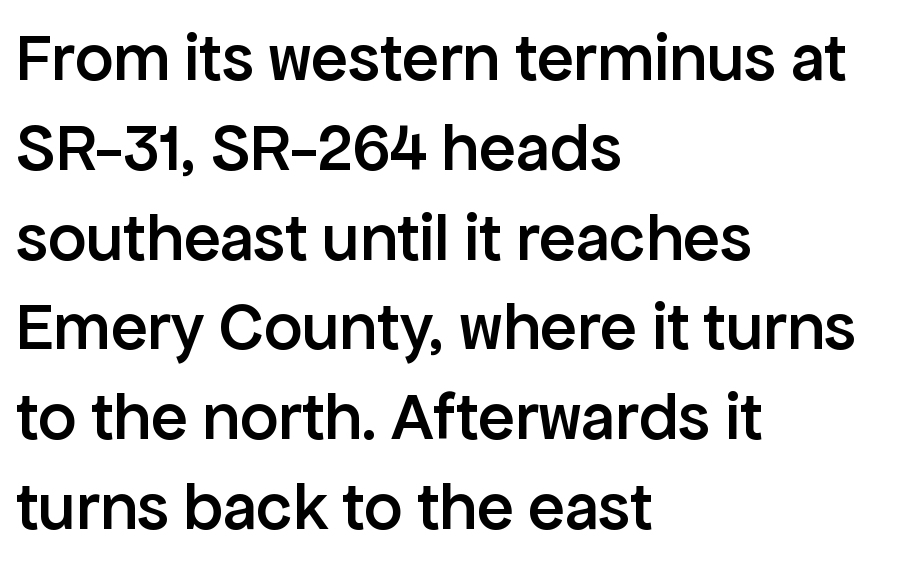
Typographic density is moderately raised because the face is semibold. The vertical gap from one line to the next is medium. A roman cut, with each character standing at attention. The face used here is proportionally spaced, like ordinary book or web type. I'd call this a sans setting — the letters go barefoot. This sample uses plain, unmodified letter spacing.
